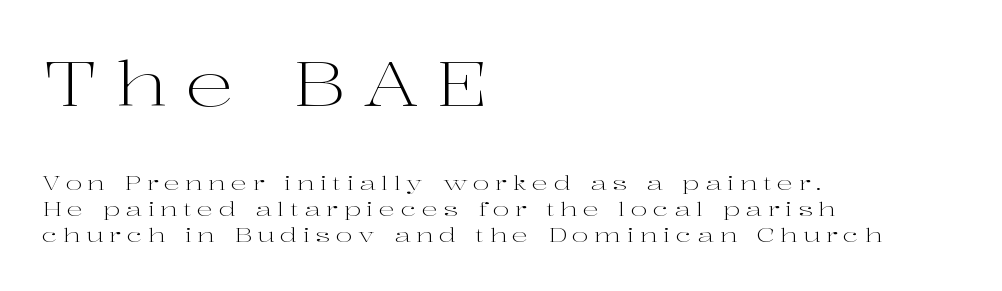
Which chunk is bigger? The first one — the top block dwarfs the bottom. These lines are set flush left with a ragged right edge. Every stem runs plumb, perpendicular to the baseline. Weight: not bold — regular or lighter.
